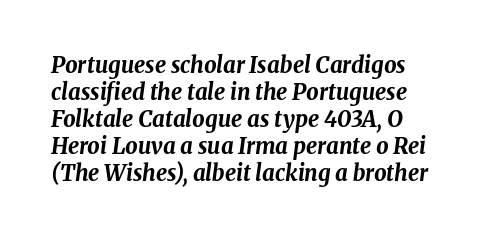
The image shows 22 px bold type, italic (leaning right); set left-aligned, line spacing 1.23x, normal letter spacing, not underlined.
